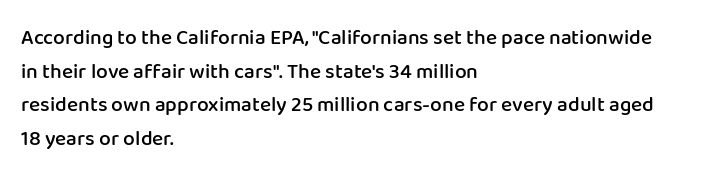
Q: Is the text bold? A: Semi-bold.
Q: Is the text italic (slanted)? A: No, it is upright.
Q: Is the text underlined? A: No.
Q: How is the paragraph aligned? A: Left-aligned.
Q: Is the spacing between letters normal or unusually wide? A: Normal.
Q: Is the spacing between lines tight, normal or loose? A: Normal.
